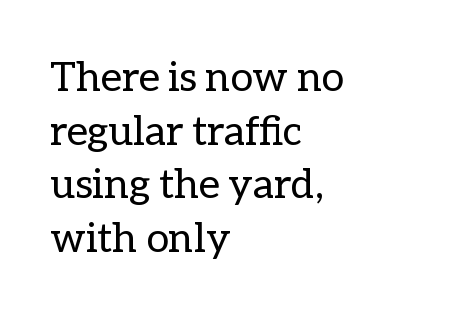
{"italic": "no", "bold": "no", "weight": "regular", "width": "normal", "stroke_contrast": "low", "x_height": "medium", "monospaced": "no", "underline": "no", "align": "left", "line_spacing": "normal", "line_spacing_ratio": 1.31, "letter_spacing": "normal", "letter_spacing_em": 0.0, "glyph_px": 41}
